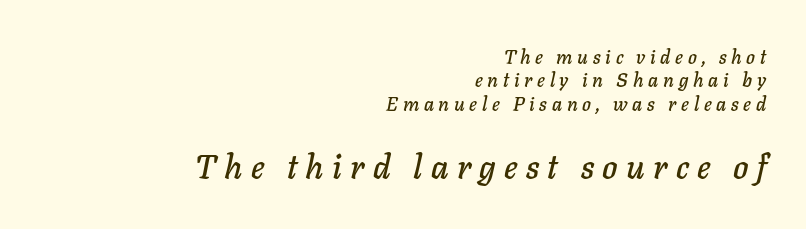
Two sizes are in play, and the larger belongs to the second block. The paragraph shown leans on its right margin. Display-style spreading of the glyphs; the letterfit is very open. You could not count columns in this text — the font is proportionally spaced.
